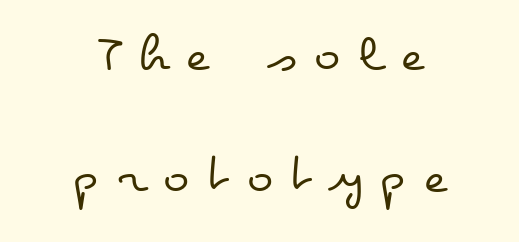
Is the type heavy? It reads as light-to-regular instead. Characters remain perfectly vertical along every line. Compared with typical body copy, the letter spacing here is much looser. Honestly, there is no underline to notice here at all. Horizontal alignment here is central, giving a formal, balanced look. The rendering uses natural spacing where letterforms have individual widths.
